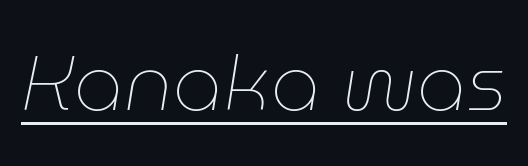
{"italic": "yes", "lean": "right", "slant_degrees": 9, "bold": "no", "weight": "thin", "width": "normal", "stroke_contrast": "low", "x_height": "medium", "monospaced": "no", "underline": "yes", "letter_spacing": "normal", "letter_spacing_em": 0.0, "glyph_px": 77}
